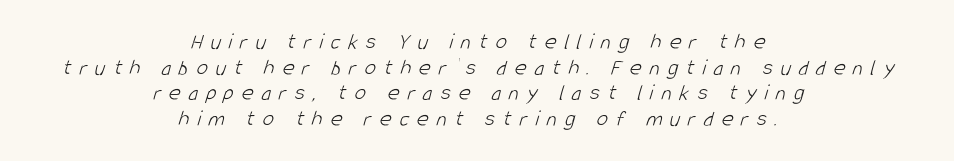
Q: Is the text bold? A: No.
Q: Is the text underlined? A: No.
Q: How is the paragraph aligned? A: Centered.
Q: Is the spacing between letters normal or unusually wide? A: Unusually wide.
Q: Is the spacing between lines tight, normal or loose? A: Tight.
